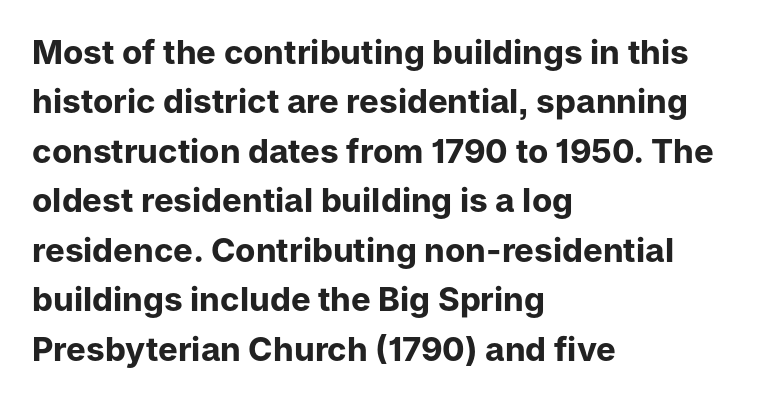
Q: Is the text bold? A: Yes.
Q: Is the text italic (slanted)? A: No, it is upright.
Q: Is the typeface a serif or a sans-serif typeface? A: Sans-serif.
Q: Is the text underlined? A: No.
Q: How is the paragraph aligned? A: Left-aligned.
Q: Is the spacing between letters normal or unusually wide? A: Normal.
Q: Is the spacing between lines tight, normal or loose? A: Normal.
Q: Width (condensed, normal, or wide)? A: Normal.
Q: Stroke contrast? A: Low.
Q: x-height? A: Medium.
Q: Monospaced? A: No.
